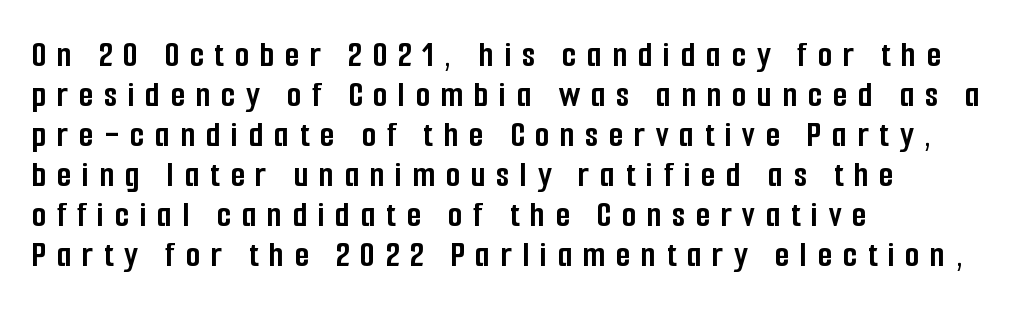
The image shows 37 px semibold, condensed sans-serif type, upright; set left-aligned, tight line spacing (1.08x), unusually wide letter spacing (+0.29 em), not underlined; low stroke contrast and a medium x-height.
